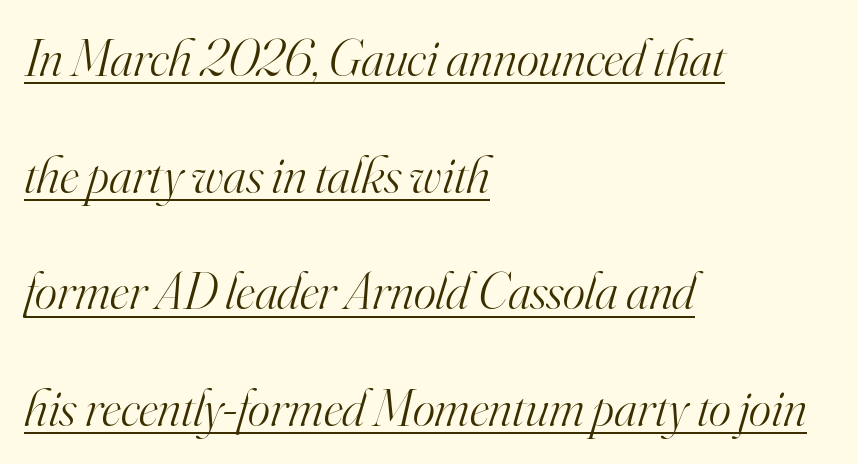
Notice how the stems are inclined rather than vertical — that's the hallmark of italics. If you drew a ruler down the left edge, every line would touch it. Type style note: has serifs. The vertical gap from one line to the next is large.
